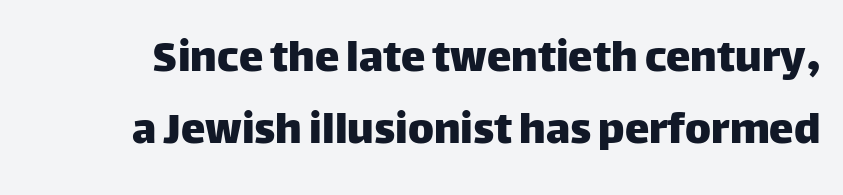
{"serif": "no", "italic": "no", "width": "normal", "stroke_contrast": "low", "x_height": "large", "monospaced": "no", "underline": "no", "line_spacing": "normal", "line_spacing_ratio": 1.46, "letter_spacing": "normal", "letter_spacing_em": 0.0, "glyph_px": 49}
